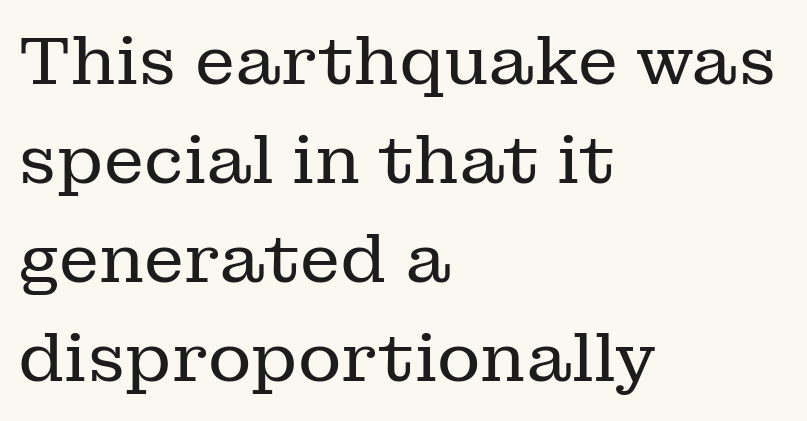
Does the leading feel generous? No, just average. In terms of posture, this sample is upright. These lines are rendered in a variable-pitch font. The tracking reads as untouched default to a designer's eye. This rendering employs a face with finishing strokes, i.e., a serif.
